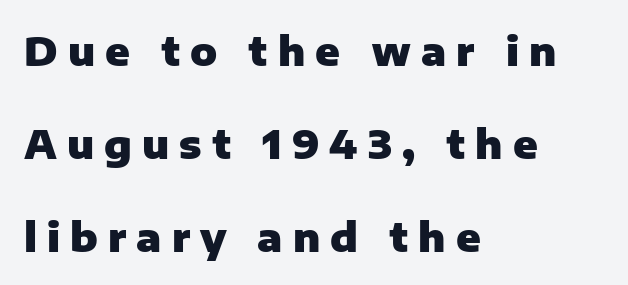
Q: Is the text bold? A: Yes.
Q: Is the text italic (slanted)? A: No, it is upright.
Q: Is the typeface a serif or a sans-serif typeface? A: Sans-serif.
Q: Is the text underlined? A: No.
Q: How is the paragraph aligned? A: Left-aligned.
Q: Is the spacing between letters normal or unusually wide? A: Unusually wide.
Q: Is the spacing between lines tight, normal or loose? A: Loose.
Q: Width (condensed, normal, or wide)? A: Normal.
Q: Stroke contrast? A: Low.
Q: x-height? A: Medium.
Q: Monospaced? A: No.
